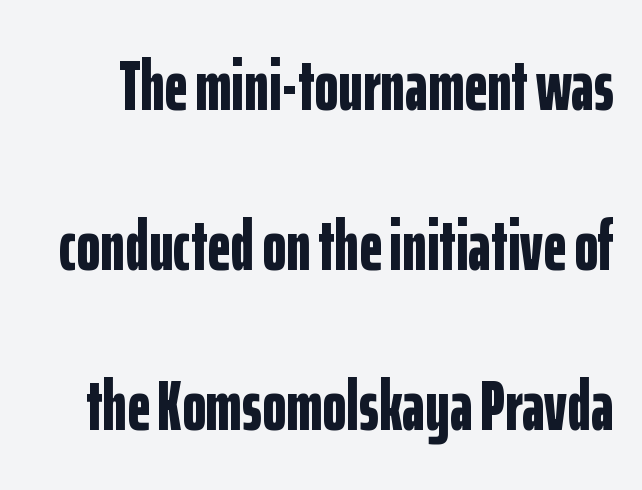
The zone under the glyphs is completely vacant. The tracking reads as untouched default to a designer's eye. The font is running at its bold setting. Ordinary non-slanted type is in use.
